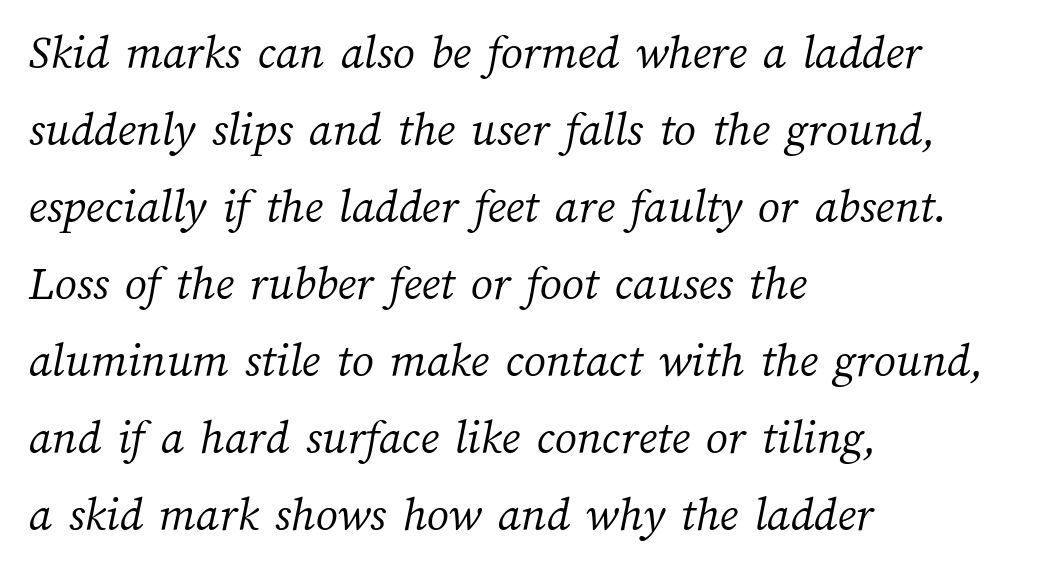
{"bold": "no", "weight": "light", "width": "normal", "stroke_contrast": "medium", "x_height": "medium", "monospaced": "no", "underline": "no", "align": "left", "line_spacing": "normal", "line_spacing_ratio": 1.57, "letter_spacing": "normal", "letter_spacing_em": 0.0, "glyph_px": 49}
